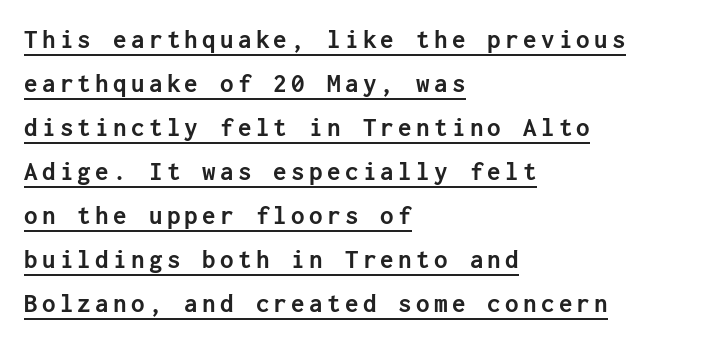
Strokes here are thick enough to call this a true bold. The specimen reads as upright at a glance. Compared with typical paragraphs, the rows here are spaced about the same. Horizontal alignment here is leftward, the default for most running prose. This rendering features underlined lettering.
